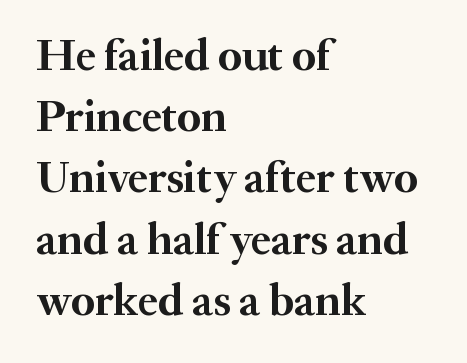
The rendering shows small feet on the letterforms — a serif design. Line beginnings align vertically; line endings do not. The rendering uses natural spacing where letterforms have individual widths. Any mark beneath the type? The region is blank.
